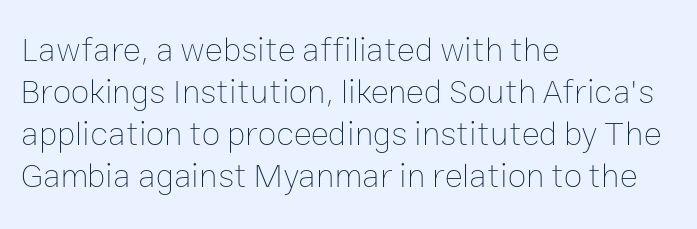
The face used here is proportionally spaced, like ordinary book or web type. A typesetter would call this zero additional tracking. A bare baseline throughout the passage. Letters have the restrained weight of plain body copy at most. Left-aligned paragraph, ragged on the right.
